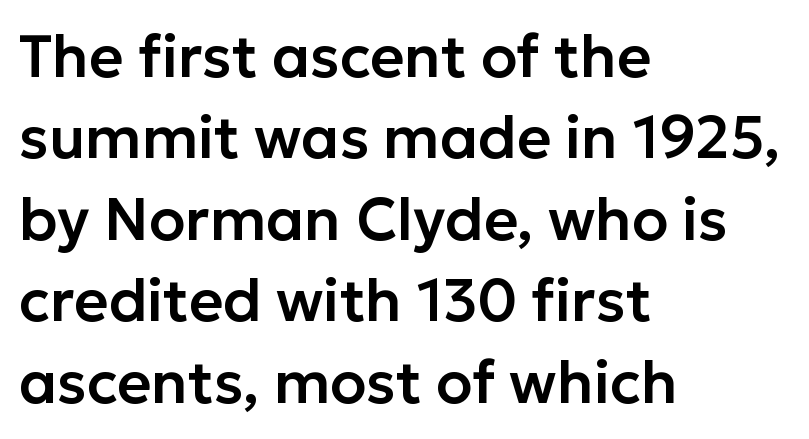
{"serif": "no", "italic": "no", "width": "normal", "stroke_contrast": "low", "x_height": "medium", "monospaced": "no", "underline": "no", "align": "left", "line_spacing": "normal", "line_spacing_ratio": 1.38, "letter_spacing": "normal", "letter_spacing_em": 0.0, "glyph_px": 59}
